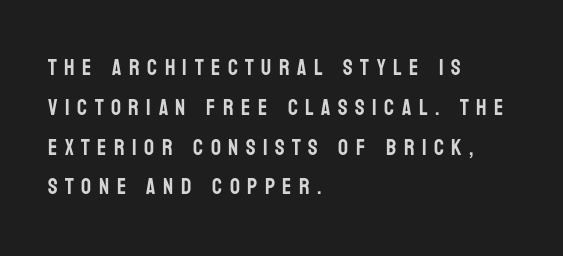
{"italic": "no", "underline": "no", "align": "left", "line_spacing_ratio": 1.81, "letter_spacing": "wide", "letter_spacing_em": 0.34, "glyph_px": 22}
